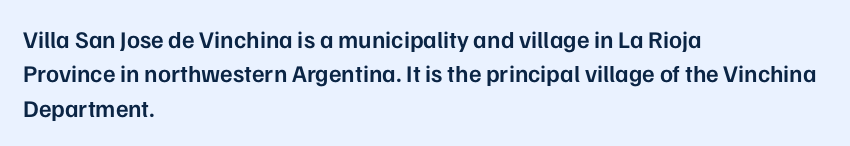
{"italic": "no", "bold": "semi", "underline": "no", "align": "left", "line_spacing": "normal", "line_spacing_ratio": 1.43, "letter_spacing": "normal", "letter_spacing_em": 0.0, "glyph_px": 24}
